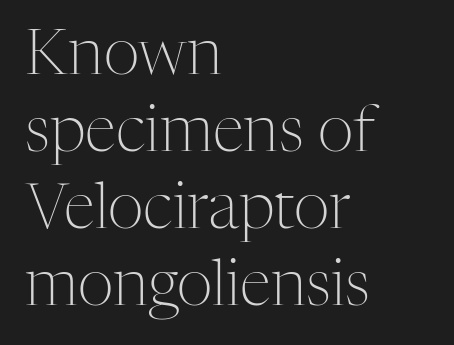
{"serif": "yes", "italic": "no", "bold": "no", "weight": "light", "width": "normal", "stroke_contrast": "medium", "x_height": "medium", "monospaced": "no", "underline": "no", "align": "left", "line_spacing_ratio": 1.22, "letter_spacing": "normal", "letter_spacing_em": 0.0, "glyph_px": 63}
